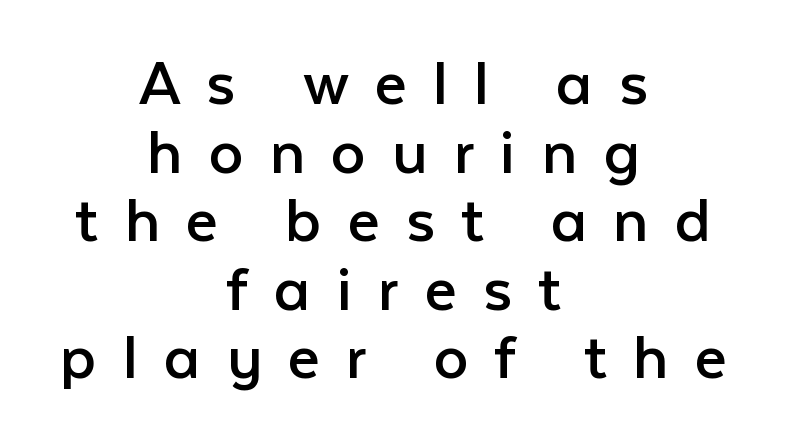
The image shows 70 px regular-weight sans-serif type, upright; set centered, tight line spacing (0.98x), unusually wide letter spacing (+0.37 em), not underlined; low stroke contrast and a medium x-height.
